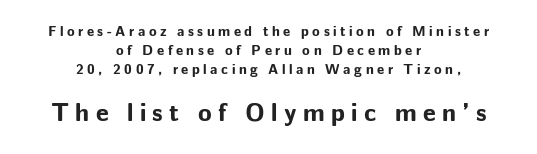
Pretty heavy lettering here — definitely bold. The rendering enlarges the type as you move from the upper chunk to the lower. If you folded the block vertically in half, each line would mirror itself in length. The specimen reads as upright at a glance. One glance says typical: line gaps are just what's usual.
